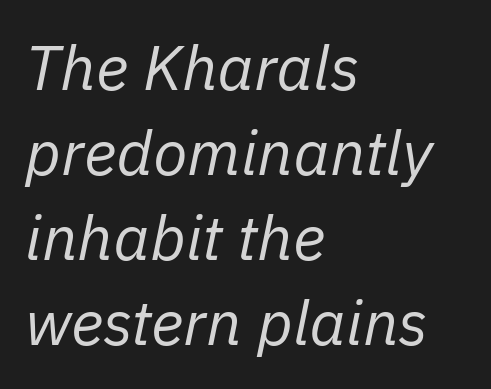
Leading matches the norm, producing a regular column. The text carries the slant typical of an italic or oblique font. The passage shown is typed in a proportional face where columns would drift. No heavy texture on the line: the type isn't bold.
